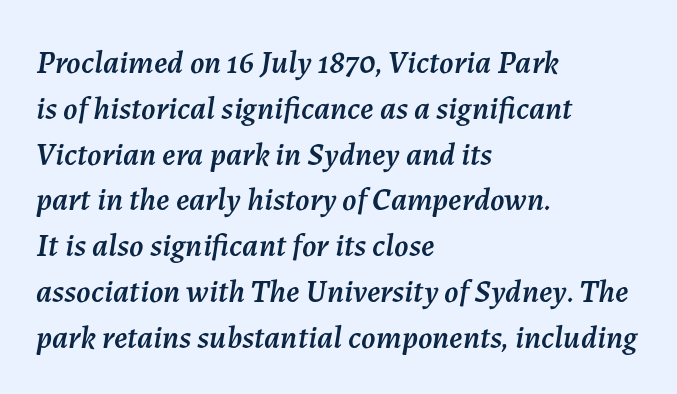
{"italic": "yes", "lean": "right", "slant_degrees": 7, "width": "normal", "stroke_contrast": "medium", "x_height": "medium", "monospaced": "no", "underline": "no", "align": "left", "line_spacing": "normal", "line_spacing_ratio": 1.43, "letter_spacing": "normal", "letter_spacing_em": 0.0, "glyph_px": 32}
